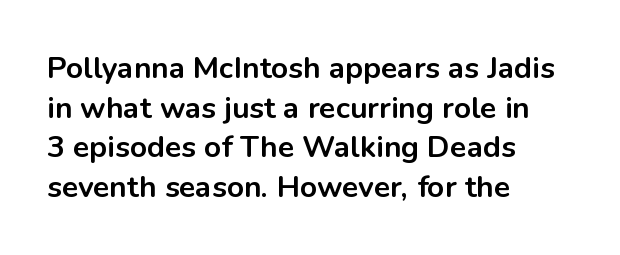
{"serif": "no", "italic": "no", "bold": "yes", "weight": "bold", "width": "normal", "stroke_contrast": "low", "x_height": "medium", "monospaced": "no", "underline": "no", "align": "left", "line_spacing": "normal", "line_spacing_ratio": 1.32, "letter_spacing": "normal", "letter_spacing_em": 0.0, "glyph_px": 30}
